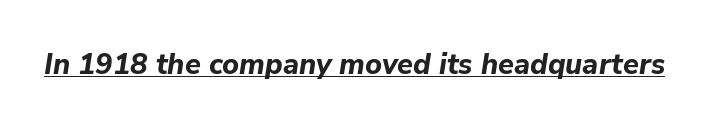
{"italic": "yes", "lean": "right", "slant_degrees": 9, "bold": "yes", "weight": "bold", "width": "normal", "stroke_contrast": "low", "x_height": "medium", "monospaced": "no", "underline": "yes", "letter_spacing": "normal", "letter_spacing_em": 0.0, "glyph_px": 29}
